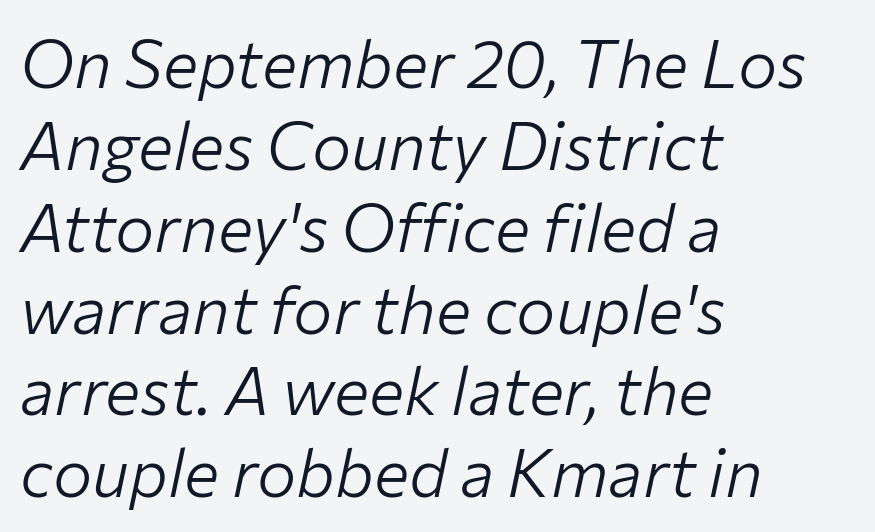
The image shows 66 px light type, italic (leaning right); set left-aligned, line spacing 1.24x, normal letter spacing, not underlined; low stroke contrast and a medium x-height.
